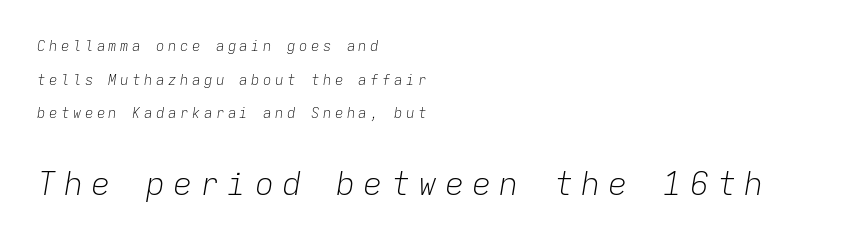
Quick note: italic. Layout note: lines flush left. A typesetter would call this leading open, well beyond the default. Bold? No — there's no thickening of the strokes. Only glyphs here, with clear space below each row. A typesetter would call this heavily tracked-out type.
